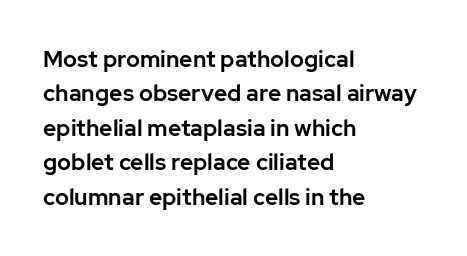
Q: Is the text italic (slanted)? A: No, it is upright.
Q: Is the text underlined? A: No.
Q: How is the paragraph aligned? A: Left-aligned.
Q: Is the spacing between letters normal or unusually wide? A: Normal.
Q: Is the spacing between lines tight, normal or loose? A: Normal.
